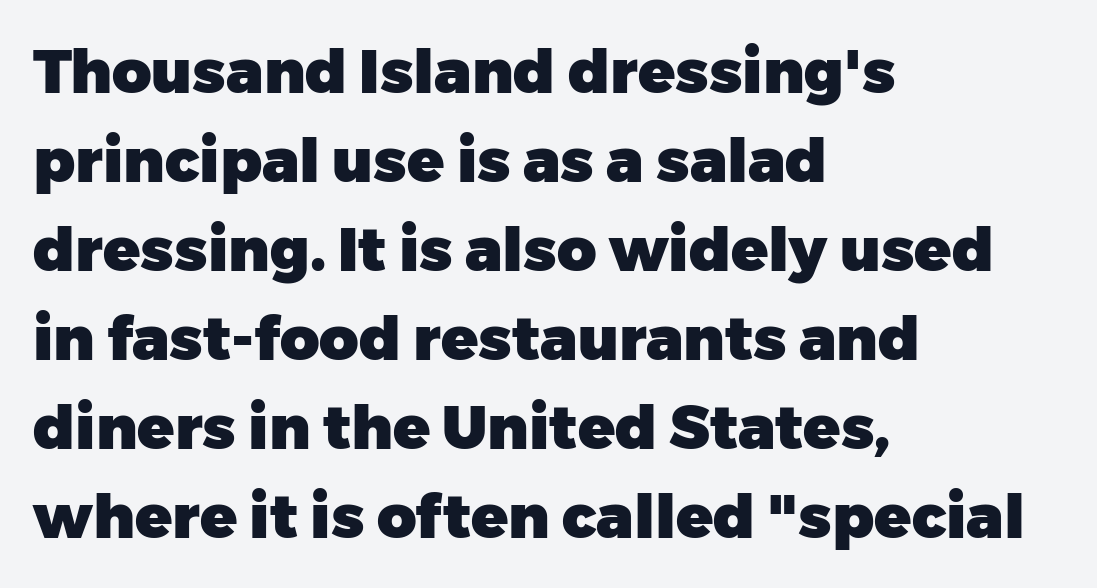
Unmarked baselines from the first word to the last. Every character sits straight up, as roman type does. The block of text has a typical density, with ordinary space between rows. Chunky letters — that's bold for sure. The face used here is a sans, in the tradition of grotesques and geometrics. Leftover space on each line is placed entirely after the last word.
